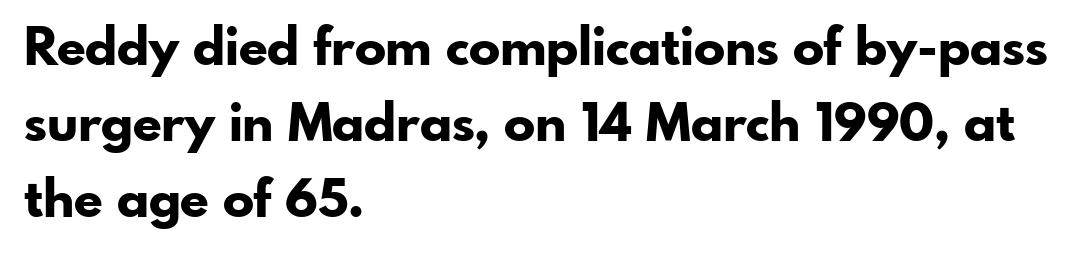
Caption: bold face, heavy strokes. Leftover space on each line is placed entirely after the last word. The lettering holds an erect, upright posture throughout. A bare baseline throughout the passage. The rendering uses natural spacing where letterforms have individual widths. The characters display no serif detailing; their extremities are plain.
